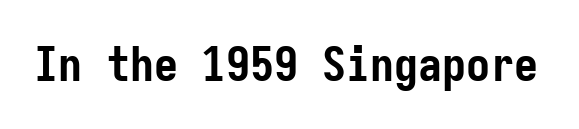
Its strokes are broad and dark, the hallmark of bold type. The face used here is monospaced, like something from a code editor. Spacing between characters is what you'd get straight out of the box. Does the type have serifs? No, each stem ends abruptly.
